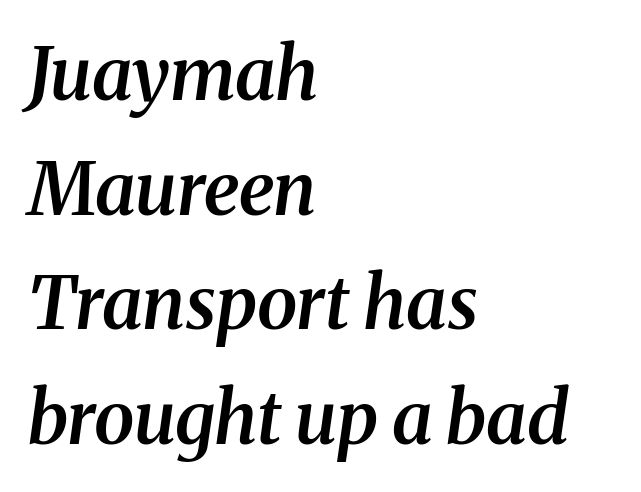
Q: Is the text bold? A: Semi-bold.
Q: Is the text italic (slanted)? A: Yes, it leans right by about 8 degrees.
Q: Is the typeface a serif or a sans-serif typeface? A: Serif.
Q: Is the text underlined? A: No.
Q: How is the paragraph aligned? A: Left-aligned.
Q: Is the spacing between letters normal or unusually wide? A: Normal.
Q: Is the spacing between lines tight, normal or loose? A: Normal.
Q: Width (condensed, normal, or wide)? A: Normal.
Q: Stroke contrast? A: Medium.
Q: x-height? A: Medium.
Q: Monospaced? A: No.
